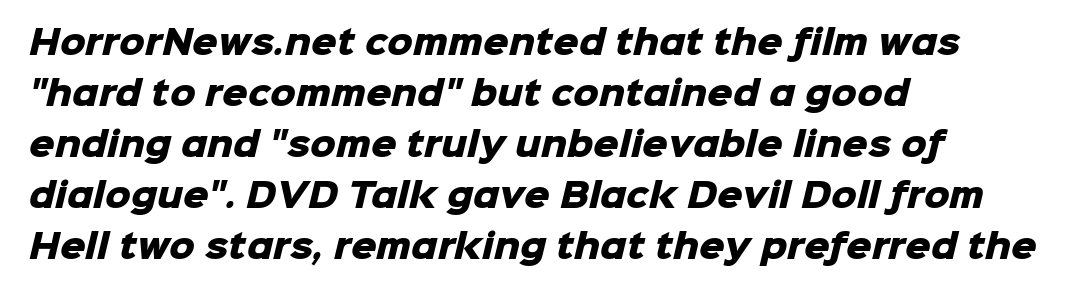
Regarding leading, the lines here are spaced in the standard way. Classification — sans serif. In terms of weight, the rendering is a true, heavy bold. The rendering uses natural spacing where letterforms have individual widths. Only glyphs here, with clear space below each row. Nothing unusual about the tracking: characters are spaced as the font intends.
